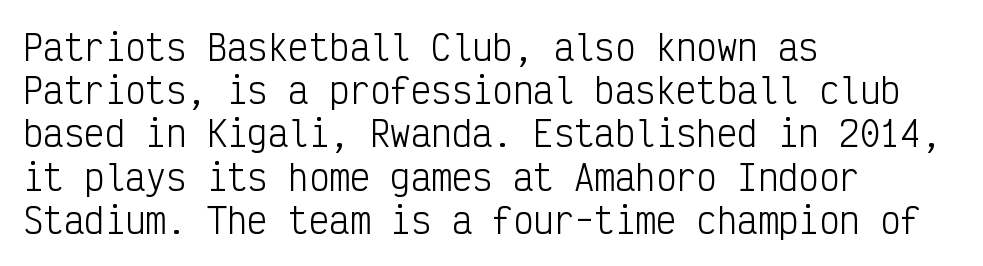
Q: Is the text bold? A: No.
Q: Is the text italic (slanted)? A: No, it is upright.
Q: Is the typeface a serif or a sans-serif typeface? A: Sans-serif.
Q: Is the text underlined? A: No.
Q: How is the paragraph aligned? A: Left-aligned.
Q: Is the spacing between letters normal or unusually wide? A: Normal.
Q: Is the spacing between lines tight, normal or loose? A: Normal.
Q: Width (condensed, normal, or wide)? A: Condensed.
Q: Stroke contrast? A: Low.
Q: x-height? A: Medium.
Q: Monospaced? A: Yes.
